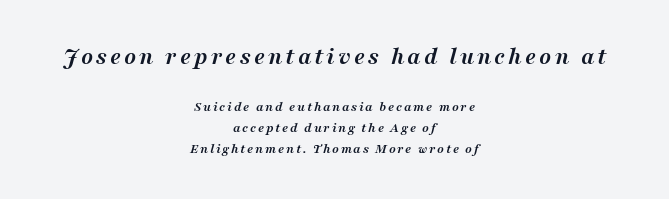
Q: Is the text bold? A: Yes.
Q: Is the text italic (slanted)? A: Yes, it leans right by about 16 degrees.
Q: Is the text underlined? A: No.
Q: How is the paragraph aligned? A: Centered.
Q: Is the spacing between lines tight, normal or loose? A: Normal.
Q: Which block of text is set in a larger size, the first (top) or the second (bottom)? A: The first (top) one.
